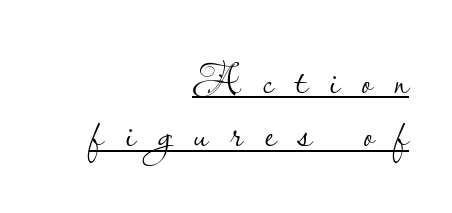
{"serif": "no", "bold": "no", "weight": "light", "width": "normal", "stroke_contrast": "low", "x_height": "small", "monospaced": "no", "underline": "yes", "align": "right", "line_spacing_ratio": 1.21, "letter_spacing": "wide", "letter_spacing_em": 0.5, "glyph_px": 44}
